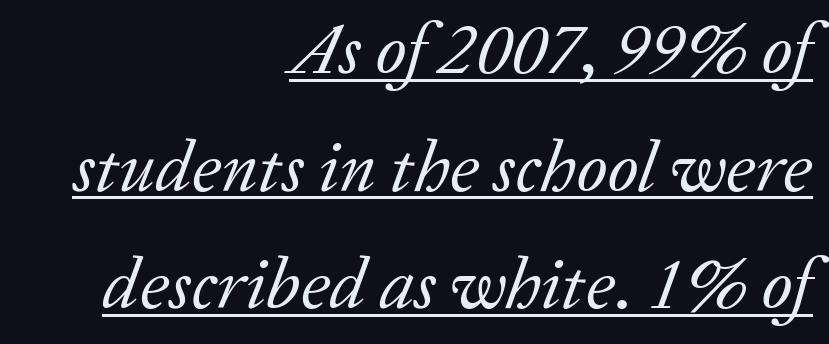
The image shows 73 px regular-weight serif type, italic (leaning right); set right-aligned, normal line spacing (1.61x), normal letter spacing, underlined; low stroke contrast and a medium x-height.
